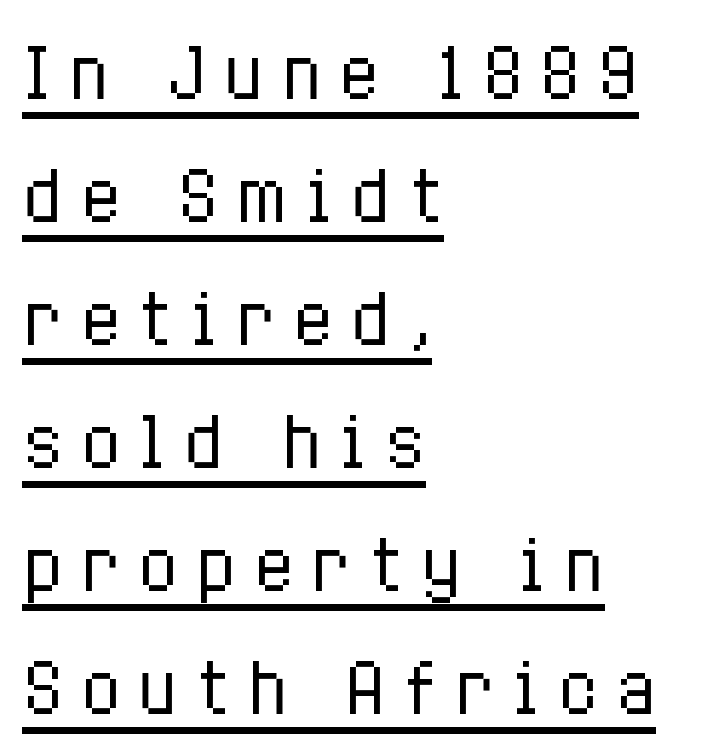
Alignment: flush left. You could not count columns in this text — the font is proportionally spaced. These lines were composed using upright roman letters. Each word looks stretched out because of the extra space between its letters. The cut favours lightness, reaching ordinary text weight at its darkest. This rendering features underlined lettering.
